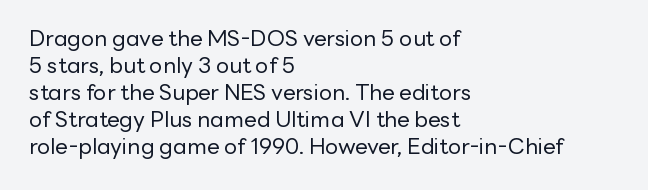
{"italic": "no", "bold": "no", "underline": "no", "align": "left", "line_spacing_ratio": 1.23, "letter_spacing": "normal", "letter_spacing_em": 0.0, "glyph_px": 22}
